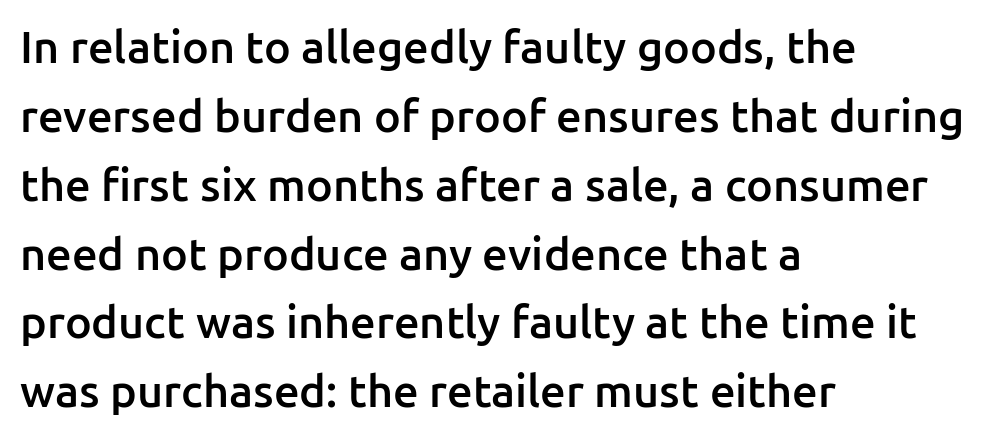
Each line starts at the same left margin while the right side varies. If you drew a line through each stem, it would be perfectly vertical. Each letter keeps its own natural width here, so spacing adapts to shape. The glyphs are unaccompanied by any horizontal stroke below them. Font category for this specimen: sans-serif.
